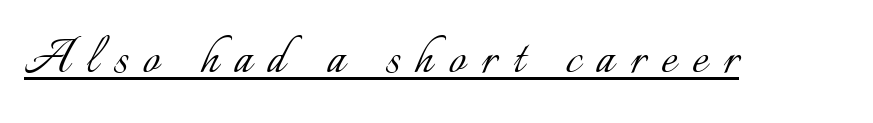
The passage shown is underscored from start to finish. The cut favours lightness, reaching ordinary text weight at its darkest. Inter-character spacing is expanded well beyond the font's built-in metrics.
